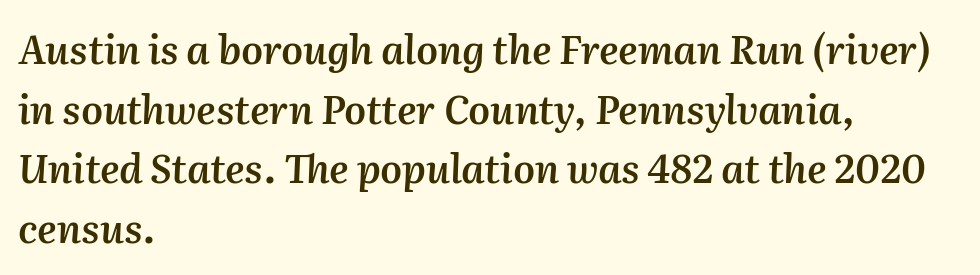
Q: Is the text bold? A: Semi-bold.
Q: Is the text italic (slanted)? A: Yes, it leans right by about 2 degrees.
Q: Is the text underlined? A: No.
Q: How is the paragraph aligned? A: Left-aligned.
Q: Is the spacing between letters normal or unusually wide? A: Normal.
Q: Is the spacing between lines tight, normal or loose? A: Normal.
Q: Width (condensed, normal, or wide)? A: Normal.
Q: Stroke contrast? A: Medium.
Q: x-height? A: Medium.
Q: Monospaced? A: No.
